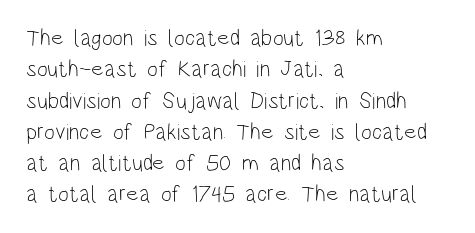
The image shows 23 px text type, upright; set left-aligned, normal line spacing (1.36x), normal letter spacing, not underlined.
